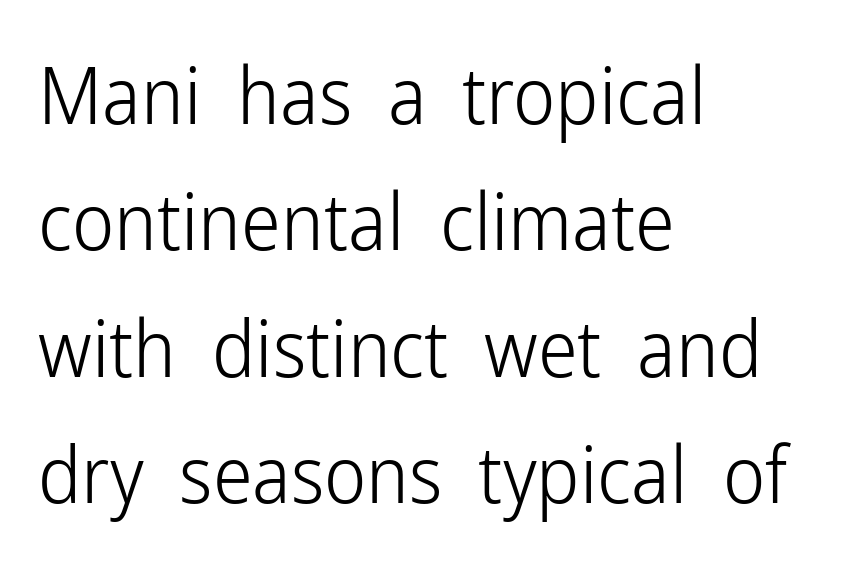
Q: Is the text bold? A: No.
Q: Is the text italic (slanted)? A: No, it is upright.
Q: Is the typeface a serif or a sans-serif typeface? A: Sans-serif.
Q: Is the text underlined? A: No.
Q: How is the paragraph aligned? A: Left-aligned.
Q: Is the spacing between letters normal or unusually wide? A: Normal.
Q: Is the spacing between lines tight, normal or loose? A: Normal.
Q: Width (condensed, normal, or wide)? A: Condensed.
Q: Stroke contrast? A: Low.
Q: x-height? A: Medium.
Q: Monospaced? A: No.
